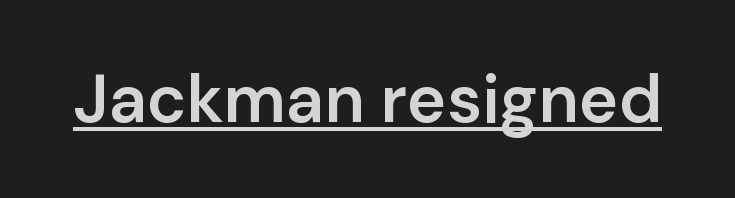
Q: Is the text bold? A: Semi-bold.
Q: Is the text italic (slanted)? A: No, it is upright.
Q: Is the typeface a serif or a sans-serif typeface? A: Sans-serif.
Q: Is the text underlined? A: Yes.
Q: Is the spacing between letters normal or unusually wide? A: Normal.
Q: Width (condensed, normal, or wide)? A: Normal.
Q: Stroke contrast? A: Low.
Q: x-height? A: Medium.
Q: Monospaced? A: No.
